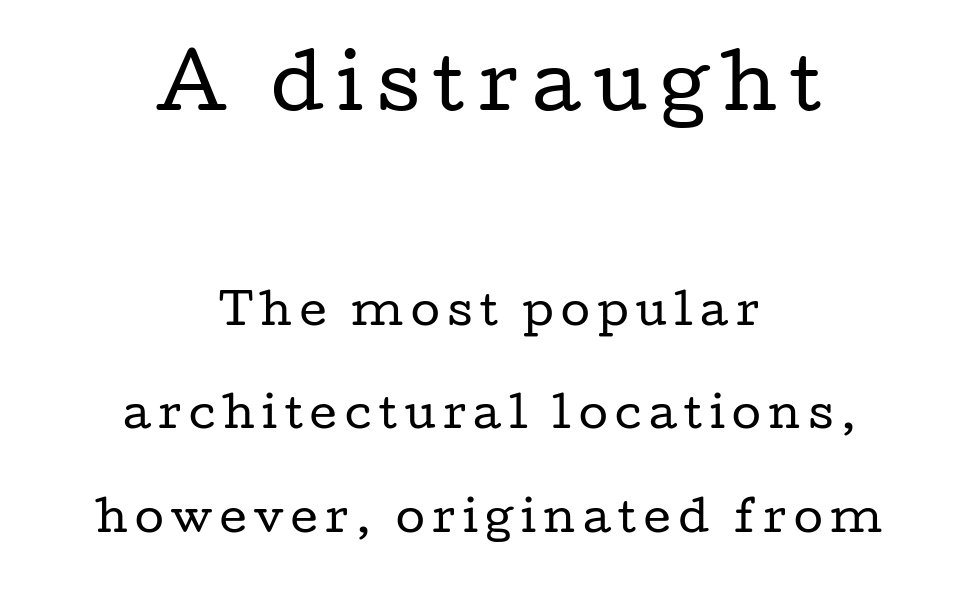
The image shows 73 px regular-weight, wide serif type, upright; set centered, loose line spacing (2.47x), not underlined; the first (top) block is 1.74x larger; low stroke contrast and a medium x-height.
